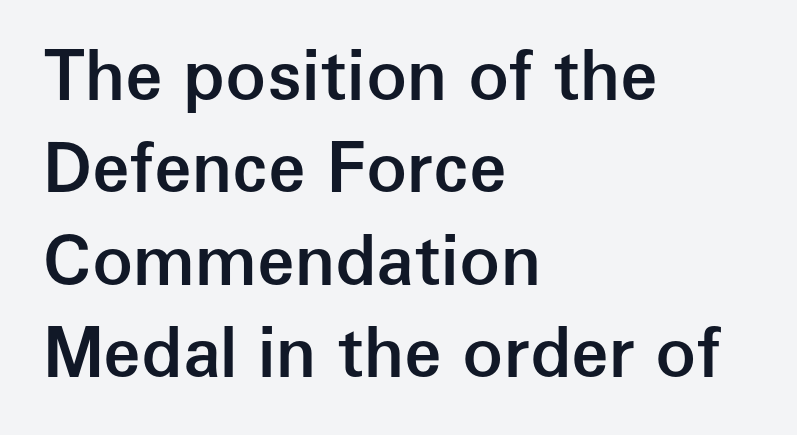
{"serif": "no", "italic": "no", "bold": "semi", "weight": "semibold", "width": "normal", "stroke_contrast": "low", "x_height": "medium", "monospaced": "no", "underline": "no", "align": "left", "line_spacing": "normal", "line_spacing_ratio": 1.36, "letter_spacing": "normal", "letter_spacing_em": 0.0, "glyph_px": 68}
